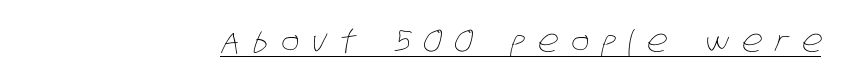
The image shows 31 px thin, condensed type; set unusually wide letter spacing (+0.41 em), underlined; low stroke contrast and a large x-height.
